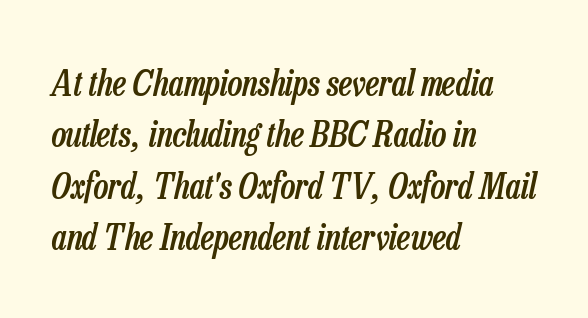
{"italic": "yes", "lean": "right", "slant_degrees": 13, "bold": "semi", "weight": "semibold", "width": "condensed", "stroke_contrast": "low", "x_height": "medium", "monospaced": "no", "underline": "no", "align": "left", "line_spacing": "normal", "line_spacing_ratio": 1.47, "letter_spacing": "normal", "letter_spacing_em": 0.0, "glyph_px": 35}
